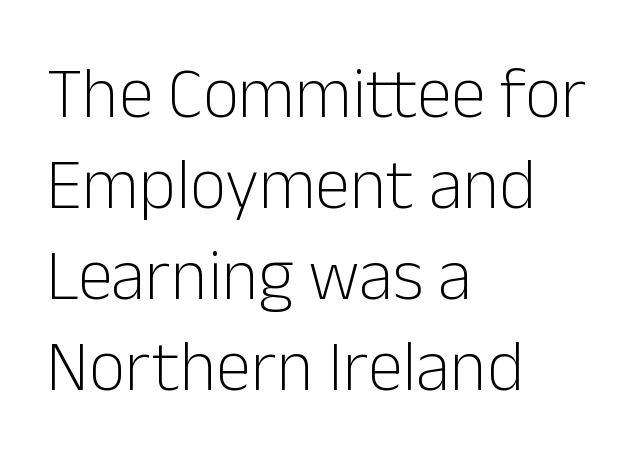
The image shows 71 px light sans-serif type, upright; set left-aligned, normal line spacing (1.28x), normal letter spacing, not underlined; low stroke contrast and a medium x-height.
